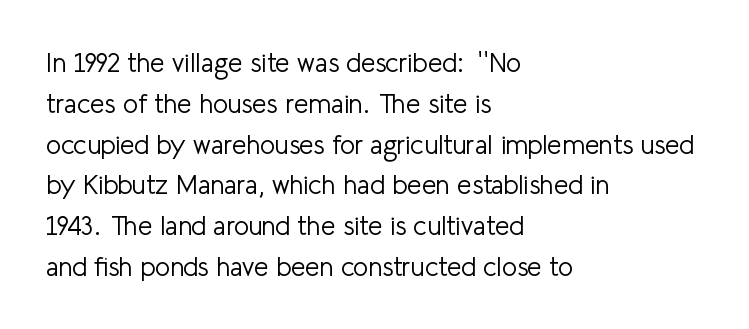
Q: Is the text bold? A: No.
Q: Is the text italic (slanted)? A: No, it is upright.
Q: Is the text underlined? A: No.
Q: How is the paragraph aligned? A: Left-aligned.
Q: Is the spacing between letters normal or unusually wide? A: Normal.
Q: Is the spacing between lines tight, normal or loose? A: Normal.
